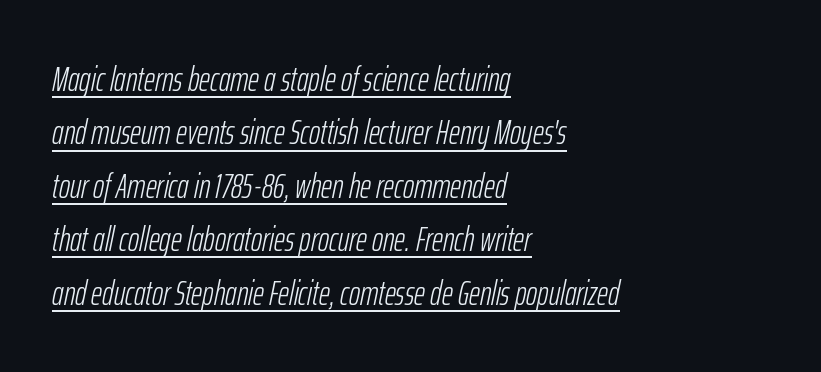
Q: Is the text bold? A: No.
Q: Is the text italic (slanted)? A: Yes, it leans right by about 12 degrees.
Q: Is the text underlined? A: Yes.
Q: How is the paragraph aligned? A: Left-aligned.
Q: Is the spacing between letters normal or unusually wide? A: Normal.
Q: Is the spacing between lines tight, normal or loose? A: Normal.
Q: Width (condensed, normal, or wide)? A: Condensed.
Q: Stroke contrast? A: Low.
Q: x-height? A: Medium.
Q: Monospaced? A: No.
